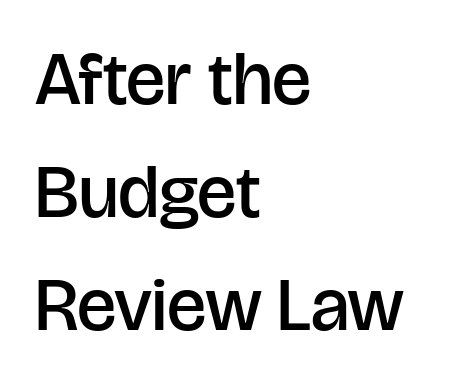
Line starts are locked; line ends wander. Check where the strokes stop: nothing finishes them off — pure sans. Nobody drew a line under any word here. Note the varied advance widths — an 'i' is clearly narrower than an 'm'.
